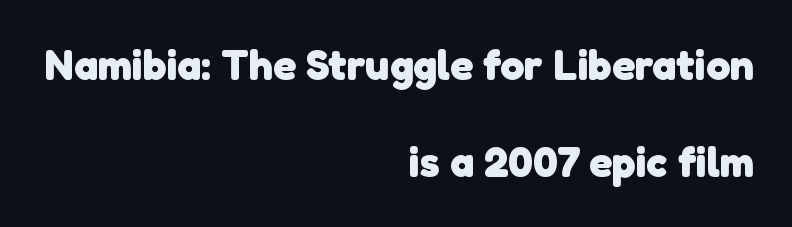
The image shows 43 px heavy sans-serif type; set right-aligned, loose line spacing (2.26x), normal letter spacing, not underlined; low stroke contrast and a medium x-height.
